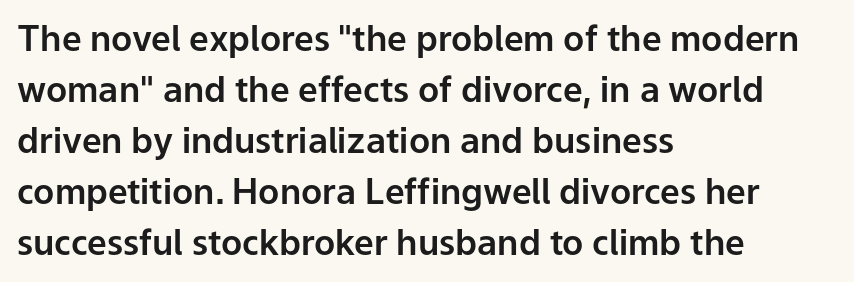
Each row of text sits above clean, open space. Honestly, the row spacing looks completely unremarkable. The rag falls on the right side of this text block. The passage shown is typed in a proportional face where columns would drift.
